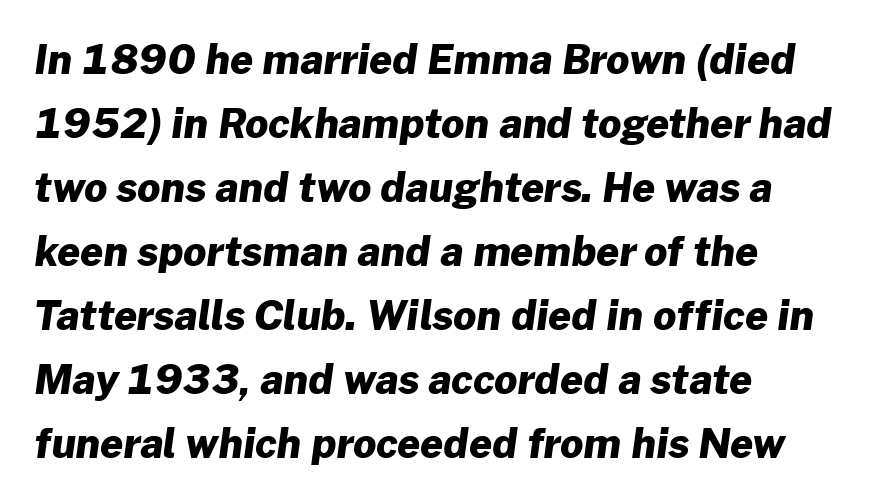
The image shows 40 px heavy sans-serif type; set left-aligned, normal line spacing (1.6x), normal letter spacing, not underlined; low stroke contrast and a medium x-height.
